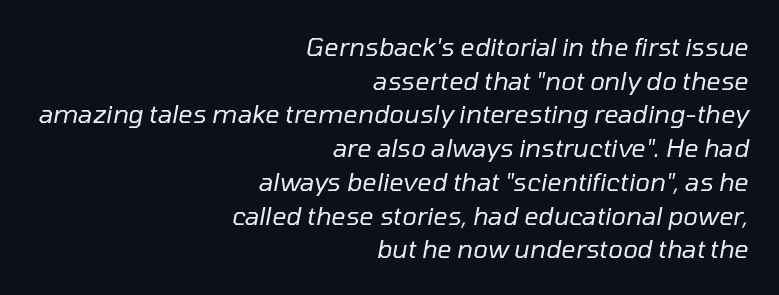
The image shows 25 px text type, italic (leaning right); set right-aligned, normal line spacing (1.35x), normal letter spacing, not underlined.
